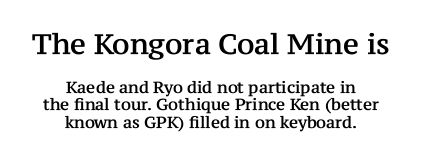
{"serif": "yes", "italic": "no", "width": "normal", "stroke_contrast": "medium", "x_height": "medium", "monospaced": "no", "underline": "no", "align": "center", "line_spacing": "tight", "line_spacing_ratio": 1.07, "letter_spacing": "normal", "letter_spacing_em": 0.0, "larger_block": "first", "size_ratio": 1.75, "glyph_px": 28}
